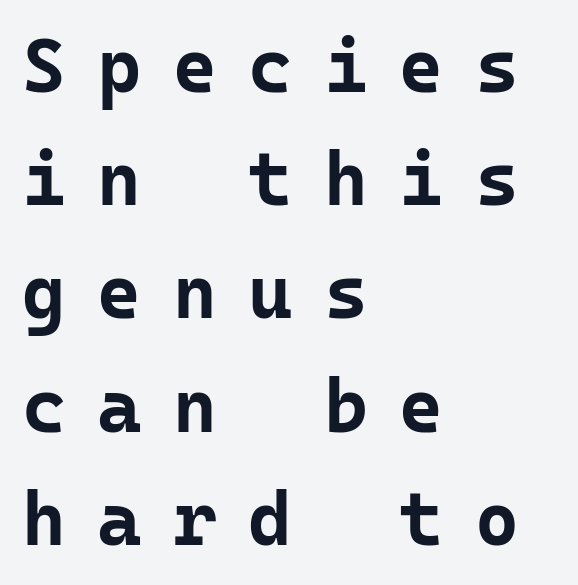
Q: Is the text bold? A: Yes.
Q: Is the text italic (slanted)? A: No, it is upright.
Q: Is the typeface a serif or a sans-serif typeface? A: Sans-serif.
Q: Is the text underlined? A: No.
Q: How is the paragraph aligned? A: Left-aligned.
Q: Is the spacing between letters normal or unusually wide? A: Unusually wide.
Q: Is the spacing between lines tight, normal or loose? A: Normal.
Q: Width (condensed, normal, or wide)? A: Normal.
Q: Stroke contrast? A: Low.
Q: x-height? A: Medium.
Q: Monospaced? A: Yes.
